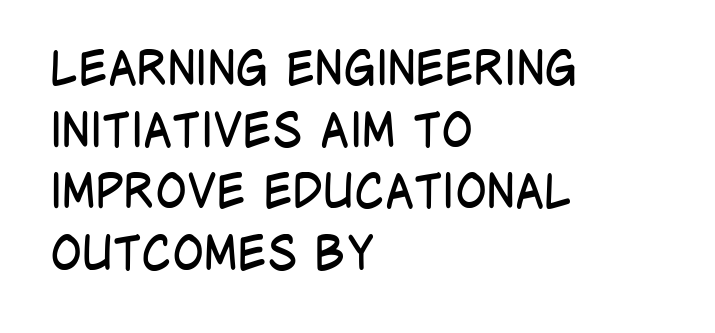
The image shows 47 px regular-weight, condensed sans-serif type, upright; set left-aligned, normal line spacing (1.31x), normal letter spacing, not underlined; low stroke contrast and a large x-height.
